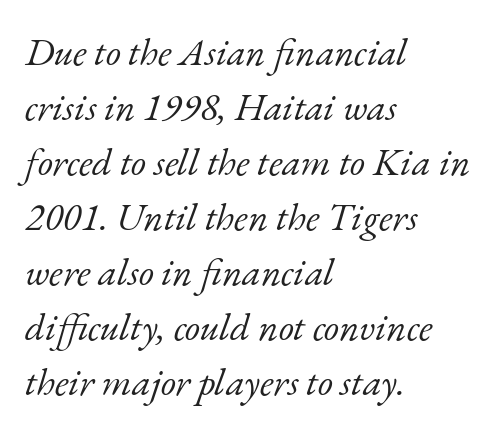
The image shows 39 px light serif type, italic (leaning right); set left-aligned, normal line spacing (1.41x), normal letter spacing, not underlined; low stroke contrast and a small x-height.
